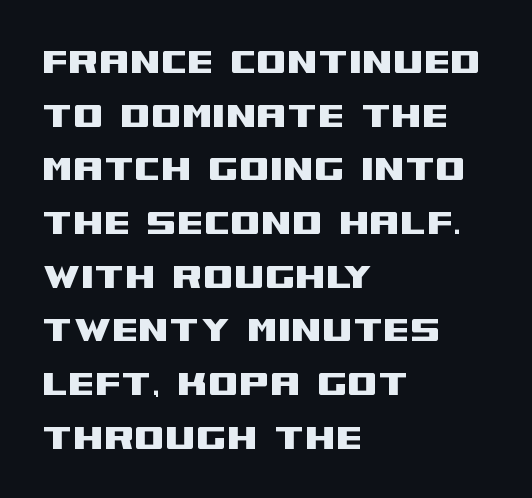
The image shows 44 px wide sans-serif type, upright; set left-aligned, line spacing 1.22x, normal letter spacing, not underlined; medium stroke contrast and a large x-height.
